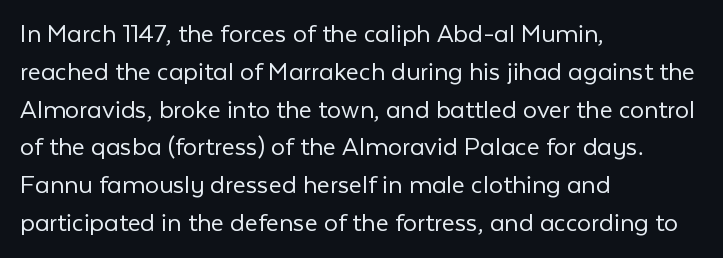
{"serif": "no", "italic": "no", "bold": "no", "weight": "light", "width": "normal", "stroke_contrast": "low", "x_height": "medium", "monospaced": "no", "underline": "no", "align": "left", "line_spacing": "normal", "line_spacing_ratio": 1.35, "letter_spacing": "normal", "letter_spacing_em": 0.0, "glyph_px": 28}
